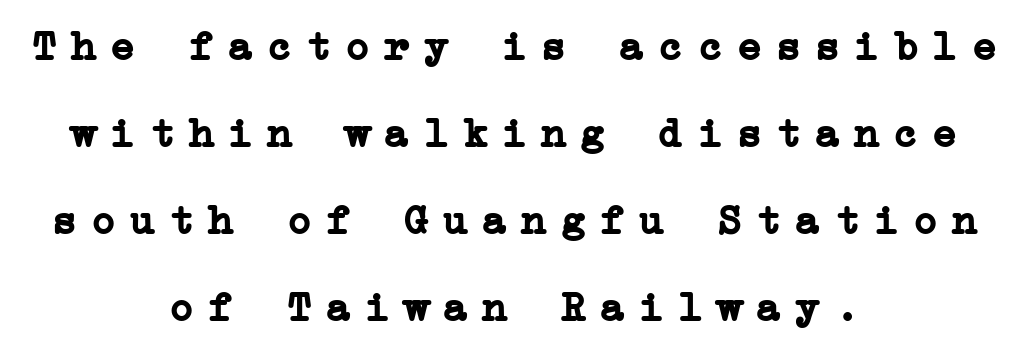
Q: Is the text bold? A: Yes.
Q: Is the text italic (slanted)? A: No, it is upright.
Q: Is the typeface a serif or a sans-serif typeface? A: Serif.
Q: Is the text underlined? A: No.
Q: How is the paragraph aligned? A: Centered.
Q: Is the spacing between letters normal or unusually wide? A: Unusually wide.
Q: Is the spacing between lines tight, normal or loose? A: Loose.
Q: Width (condensed, normal, or wide)? A: Normal.
Q: Stroke contrast? A: Low.
Q: x-height? A: Medium.
